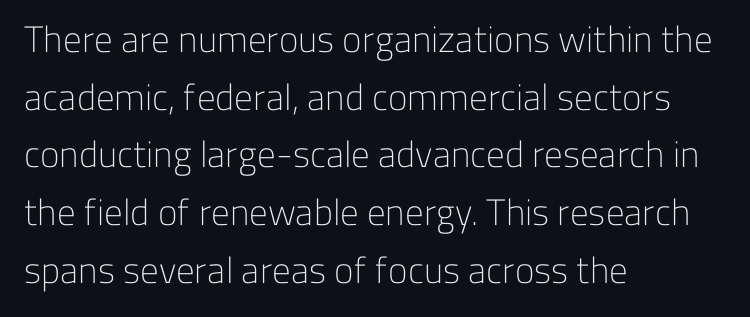
The setting favours the left margin, as ordinary paragraphs usually do. A typesetter would label this face a sans. Letters have the restrained weight of plain body copy at most. It's the straight-up-and-down kind of type. Words float on clear page, feet unadorned. What's the leading like? Ordinary, nothing unusual.
